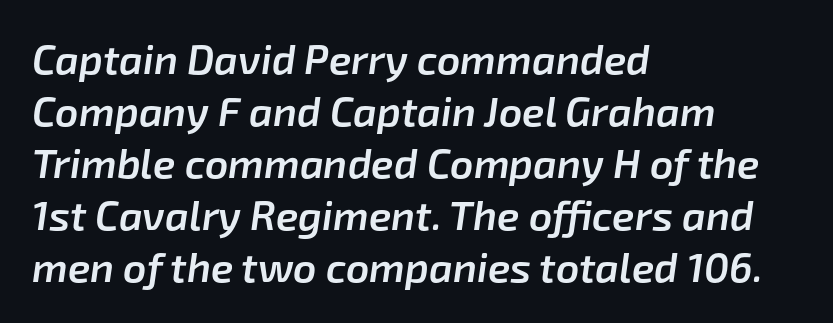
Q: Is the text bold? A: Semi-bold.
Q: Is the text italic (slanted)? A: Yes, it leans right by about 8 degrees.
Q: Is the text underlined? A: No.
Q: How is the paragraph aligned? A: Left-aligned.
Q: Is the spacing between letters normal or unusually wide? A: Normal.
Q: Is the spacing between lines tight, normal or loose? A: Normal.
Q: Width (condensed, normal, or wide)? A: Normal.
Q: Stroke contrast? A: Low.
Q: x-height? A: Medium.
Q: Monospaced? A: No.
